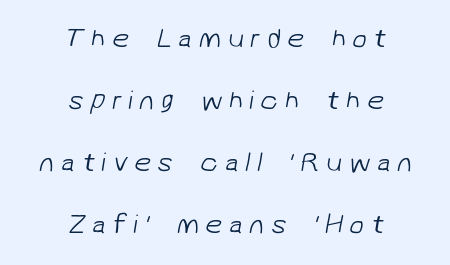
Q: Is the text bold? A: No.
Q: Is the text underlined? A: No.
Q: How is the paragraph aligned? A: Centered.
Q: Is the spacing between letters normal or unusually wide? A: Unusually wide.
Q: Is the spacing between lines tight, normal or loose? A: Loose.
